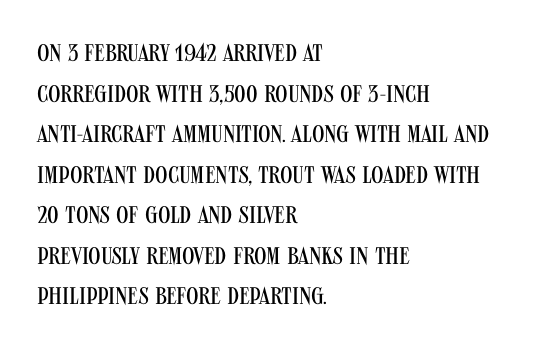
The lettering holds an erect, upright posture throughout. If you drew a ruler down the left edge, every line would touch it. Weight: in the light-to-regular range. Check the space under the baseline: it is left empty.
